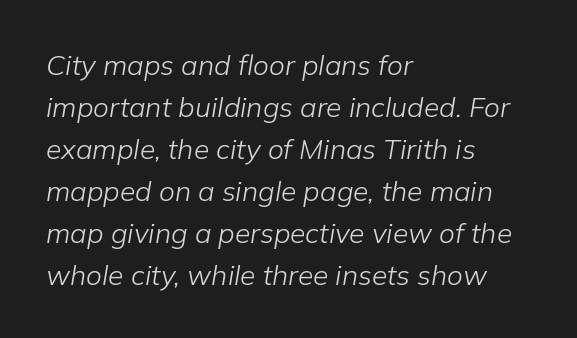
{"italic": "yes", "lean": "right", "slant_degrees": 9, "bold": "no", "weight": "light", "width": "normal", "stroke_contrast": "low", "x_height": "medium", "monospaced": "no", "underline": "no", "align": "left", "line_spacing": "normal", "line_spacing_ratio": 1.5, "letter_spacing": "normal", "letter_spacing_em": 0.0, "glyph_px": 28}
